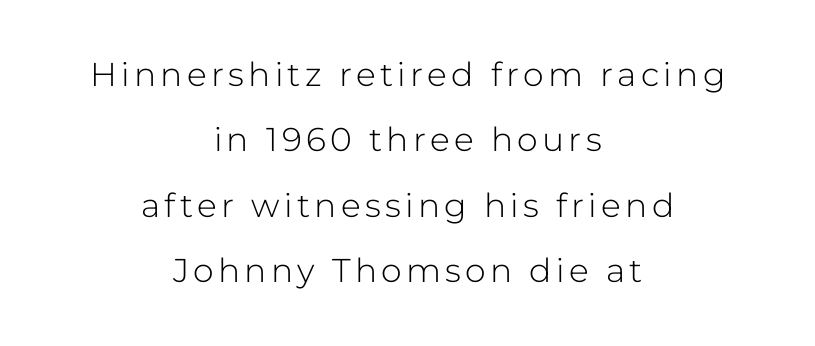
Notice how the passage keeps no hard edge, just a central spine. The typeface chosen for these lines omits serifs. Proportional: the letters do not fall into vertical columns. Horizontal bands of white between lines are thick stripes. Weight: not bold — regular or lighter. The lettering holds an erect, upright posture throughout.
